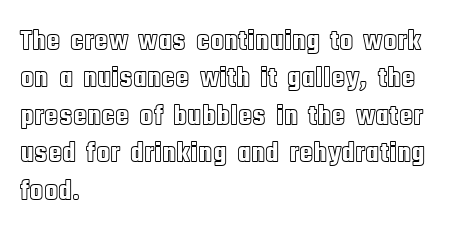
The image shows 29 px condensed type, upright; set left-aligned, normal line spacing (1.29x), normal letter spacing, not underlined; a large x-height.
